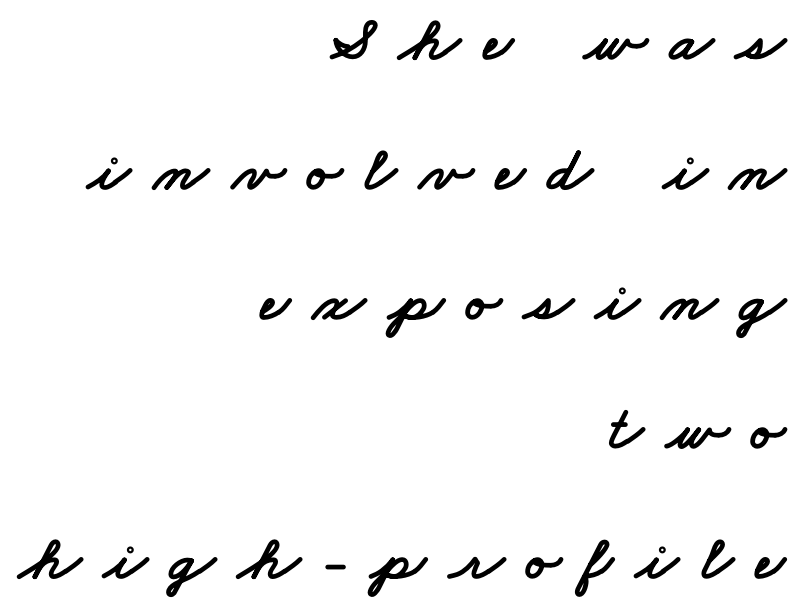
Q: Is the typeface a serif or a sans-serif typeface? A: Sans-serif.
Q: Is the text underlined? A: No.
Q: How is the paragraph aligned? A: Right-aligned.
Q: Is the spacing between letters normal or unusually wide? A: Unusually wide.
Q: Is the spacing between lines tight, normal or loose? A: Loose.
Q: Width (condensed, normal, or wide)? A: Wide.
Q: Stroke contrast? A: Low.
Q: x-height? A: Small.
Q: Monospaced? A: No.
